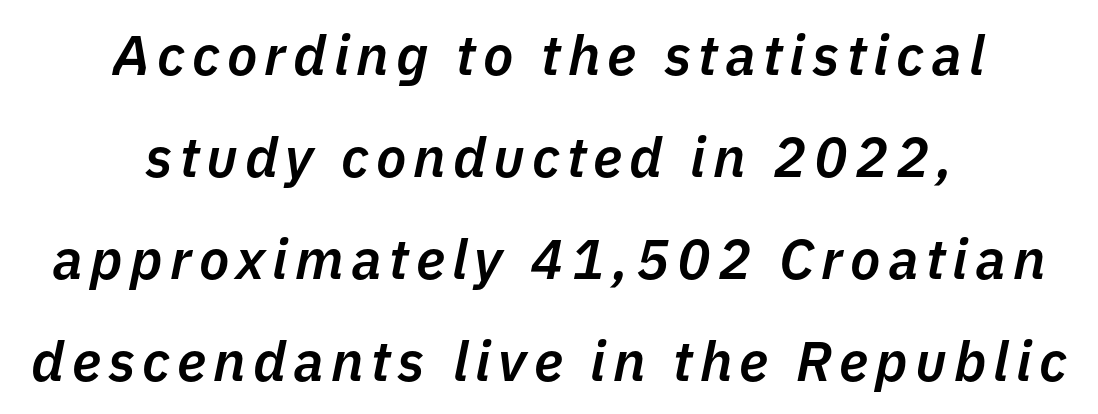
The image shows 56 px semibold type, italic (leaning right); set centered, line spacing 1.82x, not underlined; low stroke contrast and a medium x-height.
